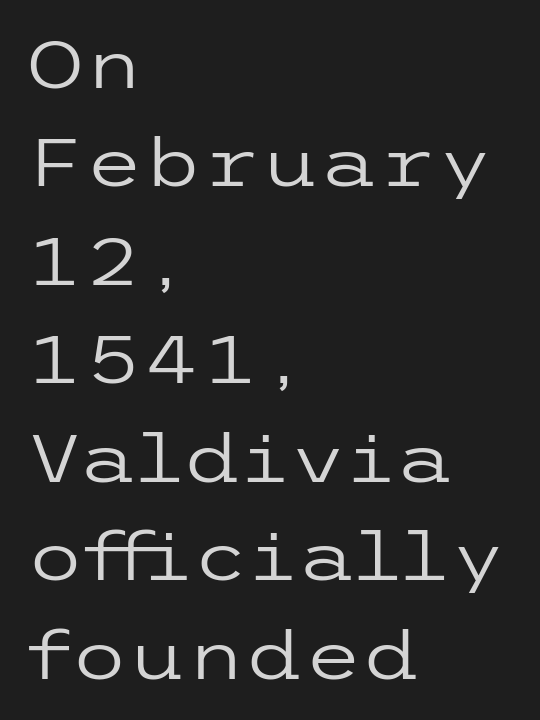
In terms of posture, this sample is upright. Each letter's strokes conclude bluntly, with no projecting serifs. Heaviness? Minimal to ordinary, like unemphasized prose. Short note: letters normally spaced. Honestly, the row spacing looks completely unremarkable.
